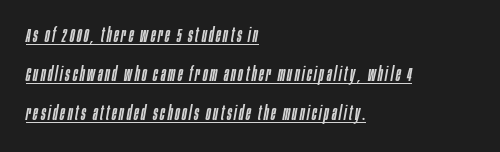
The image shows 20 px text type, italic (leaning right); set left-aligned, loose line spacing (1.96x), underlined.
